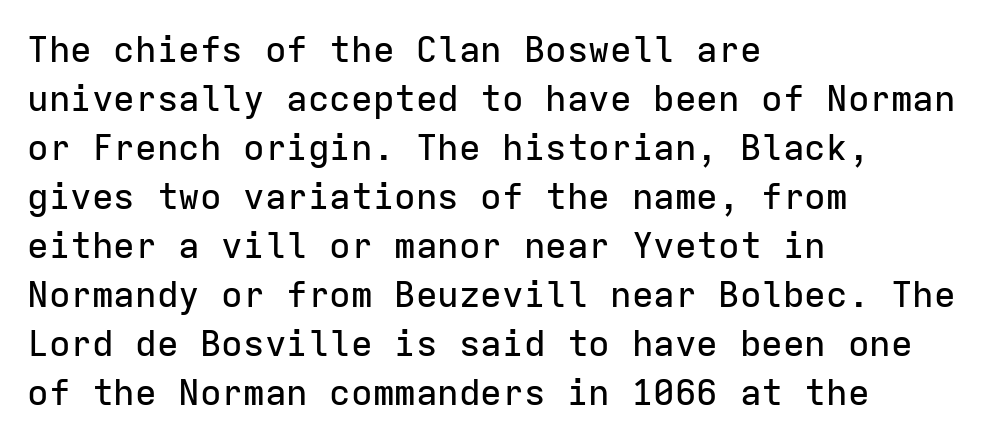
Tracking here is standard; glyphs follow each other at the usual distance. Descenders are the only things crossing below the line. Line starts are locked; line ends wander. You could count columns in this text — the font is strictly monospaced. What's the leading like? Ordinary, nothing unusual. A roman cut, with each character standing at attention.
